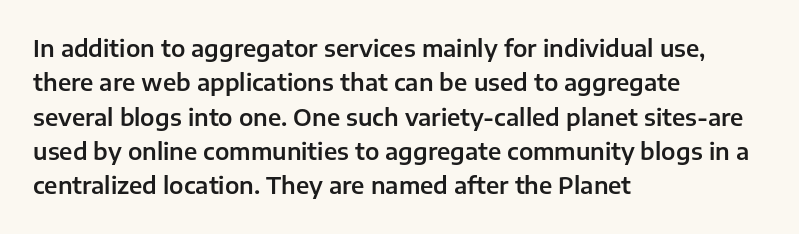
Q: Is the text italic (slanted)? A: No, it is upright.
Q: Is the text underlined? A: No.
Q: How is the paragraph aligned? A: Left-aligned.
Q: Is the spacing between letters normal or unusually wide? A: Normal.
Q: Is the spacing between lines tight, normal or loose? A: Normal.
